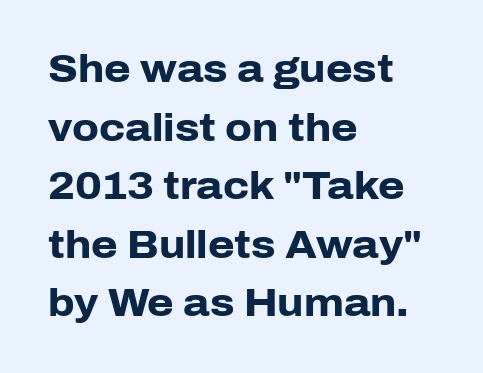
Q: Is the text bold? A: Yes.
Q: Is the text italic (slanted)? A: No, it is upright.
Q: Is the typeface a serif or a sans-serif typeface? A: Sans-serif.
Q: Is the text underlined? A: No.
Q: How is the paragraph aligned? A: Left-aligned.
Q: Is the spacing between letters normal or unusually wide? A: Normal.
Q: Is the spacing between lines tight, normal or loose? A: Normal.
Q: Width (condensed, normal, or wide)? A: Normal.
Q: Stroke contrast? A: Low.
Q: x-height? A: Medium.
Q: Monospaced? A: No.
